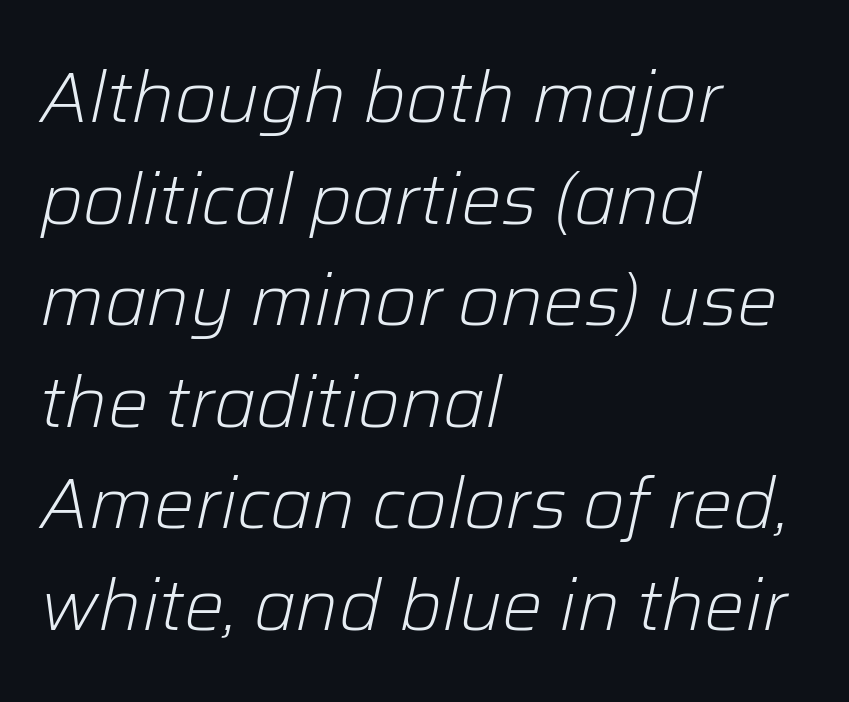
{"italic": "yes", "lean": "right", "slant_degrees": 12, "bold": "no", "weight": "light", "width": "normal", "stroke_contrast": "low", "x_height": "medium", "monospaced": "no", "underline": "no", "align": "left", "line_spacing": "normal", "line_spacing_ratio": 1.41, "letter_spacing": "normal", "letter_spacing_em": 0.0, "glyph_px": 72}
